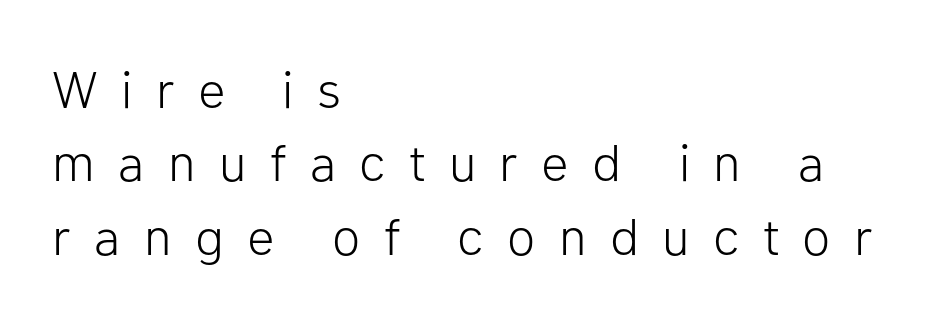
Q: Is the text bold? A: No.
Q: Is the text italic (slanted)? A: No, it is upright.
Q: Is the typeface a serif or a sans-serif typeface? A: Sans-serif.
Q: Is the text underlined? A: No.
Q: How is the paragraph aligned? A: Left-aligned.
Q: Is the spacing between letters normal or unusually wide? A: Unusually wide.
Q: Is the spacing between lines tight, normal or loose? A: Normal.
Q: Width (condensed, normal, or wide)? A: Normal.
Q: Stroke contrast? A: Low.
Q: x-height? A: Medium.
Q: Monospaced? A: No.
